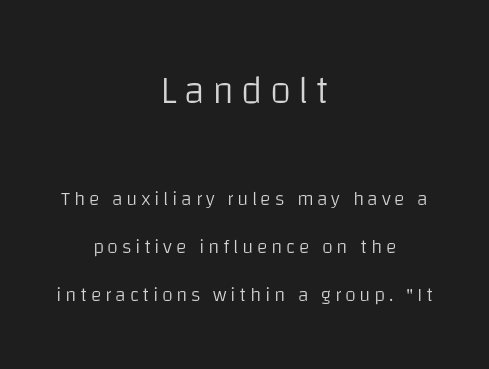
To sum up the face: it is a sans, with no serifs. Horizontal alignment here is central, giving a formal, balanced look. The earlier block is typeset at a bigger size than the later block. Vertical spacing — loose.
